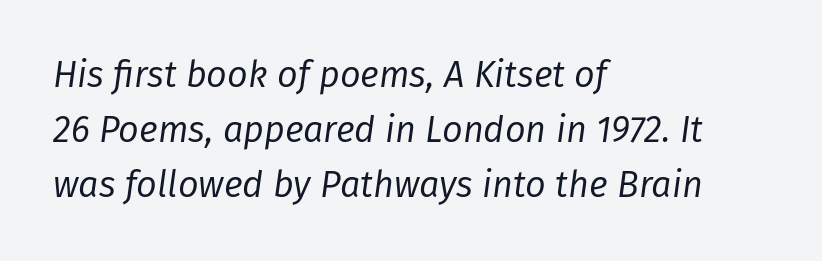
The image shows 36 px regular-weight type, italic (leaning right); set left-aligned, normal line spacing (1.53x), normal letter spacing, not underlined; low stroke contrast and a medium x-height.
